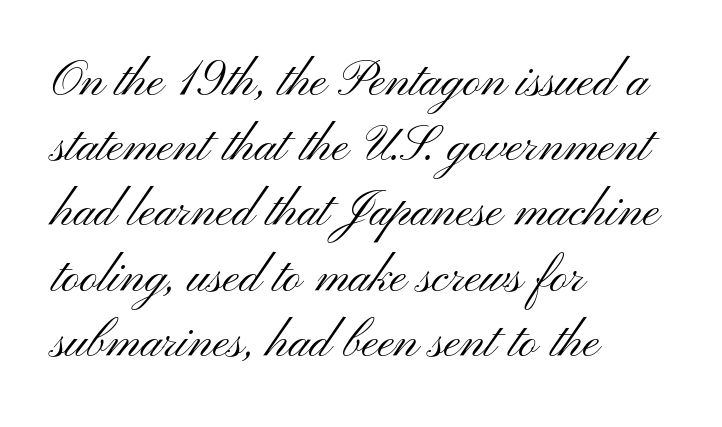
The image shows 49 px light, wide sans-serif type; set left-aligned, normal line spacing (1.33x), normal letter spacing, not underlined; medium stroke contrast and a small x-height.
